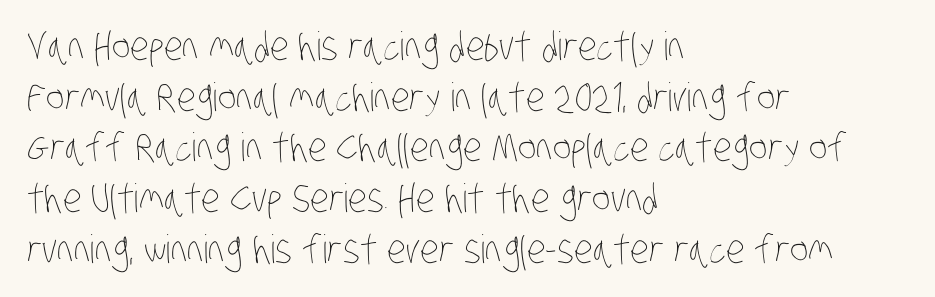
This reads as an unemphasized weight, regular at the heaviest. The passage shown is not underscored anywhere. Is this a fixed-width face? No — the glyphs have proportional, varying widths. Short and long lines alike share a common starting point at left. Nobody touched the tracking dial on this one.
